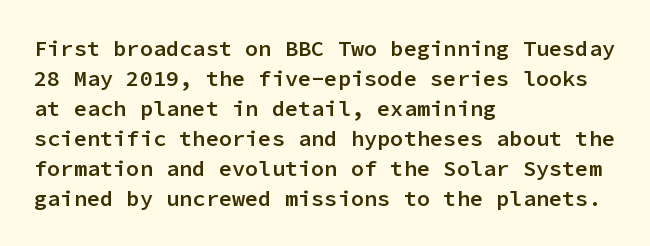
In terms of letterspacing, this is plain default setting. Underlining? Definitely not there. The rendering anchors every line to the left-hand side. Style check: upright.
